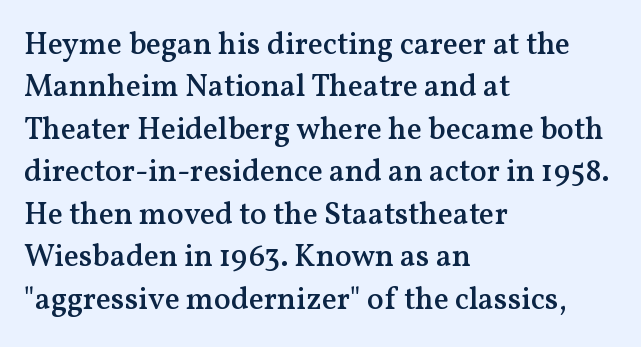
The image shows 31 px semibold serif type, upright; set left-aligned, normal line spacing (1.37x), normal letter spacing, not underlined; medium stroke contrast and a medium x-height.
